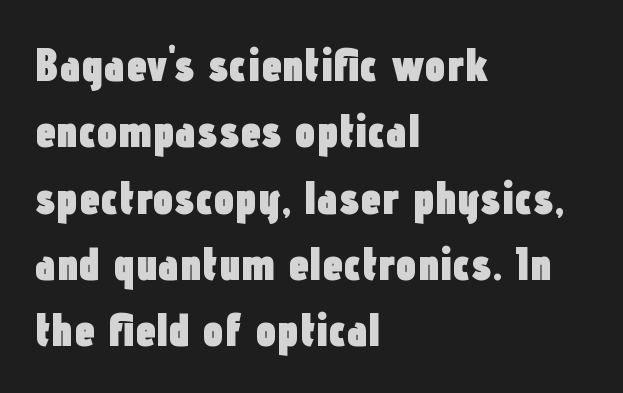
Only glyphs here, with clear space below each row. Which margin do the lines hug? The left one — the right edge is uneven. Students, this is bold: see how much ink each stroke carries. No extra tracking has been applied to these lines.
